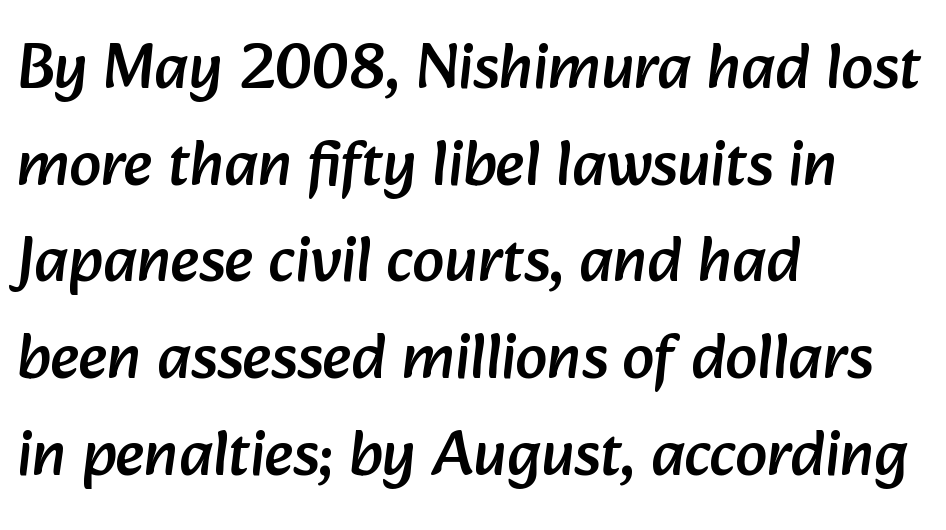
The image shows 64 px sans-serif type; set left-aligned, normal line spacing (1.51x), normal letter spacing, not underlined; low stroke contrast and a medium x-height.
